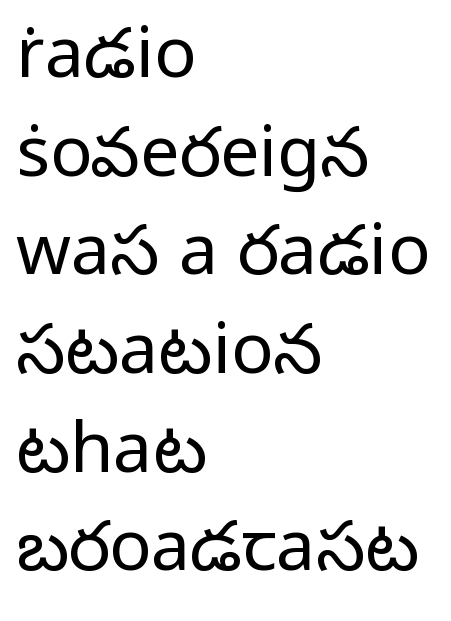
Q: Is the text bold? A: No.
Q: Is the text italic (slanted)? A: No, it is upright.
Q: Is the typeface a serif or a sans-serif typeface? A: Sans-serif.
Q: Is the text underlined? A: No.
Q: How is the paragraph aligned? A: Left-aligned.
Q: Is the spacing between letters normal or unusually wide? A: Normal.
Q: Is the spacing between lines tight, normal or loose? A: Normal.
Q: Width (condensed, normal, or wide)? A: Normal.
Q: Stroke contrast? A: Low.
Q: x-height? A: Medium.
Q: Monospaced? A: No.
